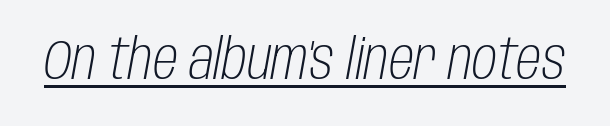
The image shows 57 px light, condensed type, italic (leaning right); set normal letter spacing, underlined; low stroke contrast and a large x-height.
